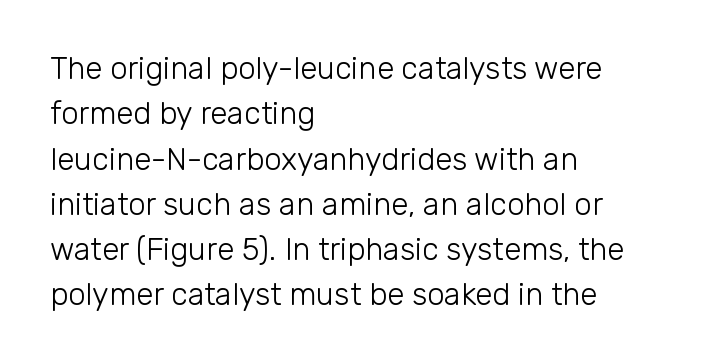
Q: Is the text bold? A: No.
Q: Is the text italic (slanted)? A: No, it is upright.
Q: Is the typeface a serif or a sans-serif typeface? A: Sans-serif.
Q: Is the text underlined? A: No.
Q: How is the paragraph aligned? A: Left-aligned.
Q: Is the spacing between letters normal or unusually wide? A: Normal.
Q: Is the spacing between lines tight, normal or loose? A: Normal.
Q: Width (condensed, normal, or wide)? A: Normal.
Q: Stroke contrast? A: Low.
Q: x-height? A: Medium.
Q: Monospaced? A: No.
